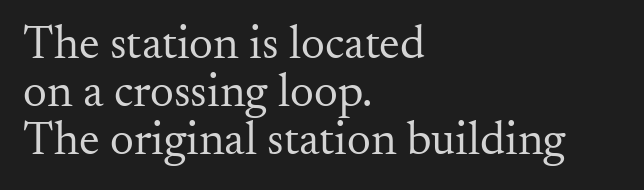
The image shows 47 px regular-weight serif type, upright; set left-aligned, tight line spacing (1.02x), normal letter spacing, not underlined; medium stroke contrast and a small x-height.
